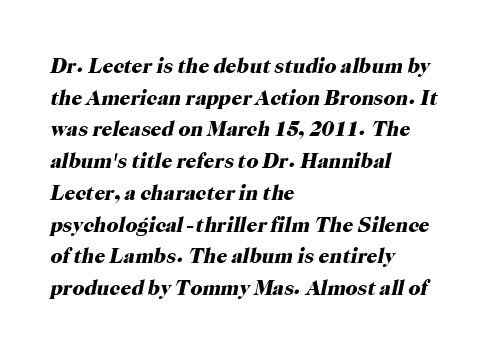
The image shows 21 px bold type, italic (leaning right); set left-aligned, normal line spacing (1.51x), normal letter spacing, not underlined.
